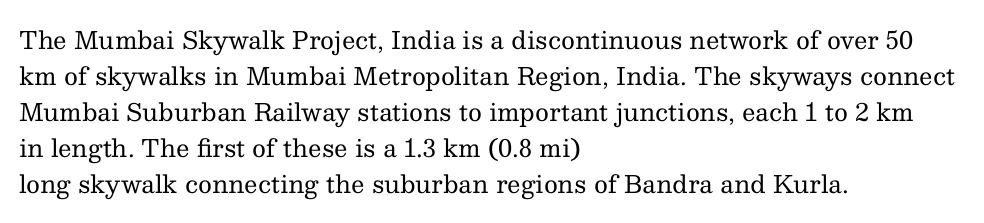
The image shows 24 px text type, upright; set left-aligned, normal line spacing (1.5x), normal letter spacing, not underlined.
